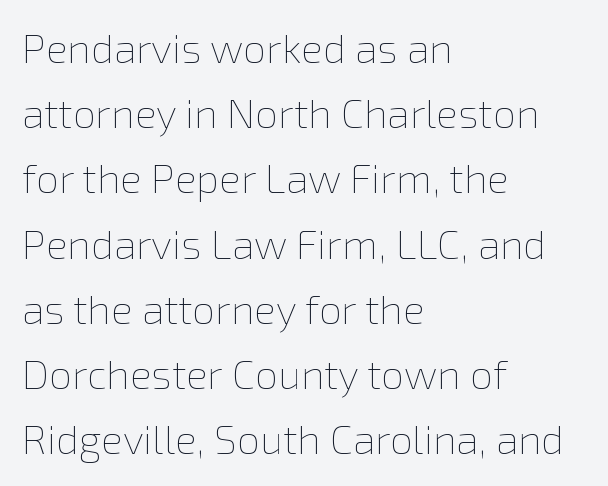
The image shows 41 px thin type, upright; set left-aligned, normal line spacing (1.59x), normal letter spacing, not underlined; low stroke contrast and a medium x-height.
